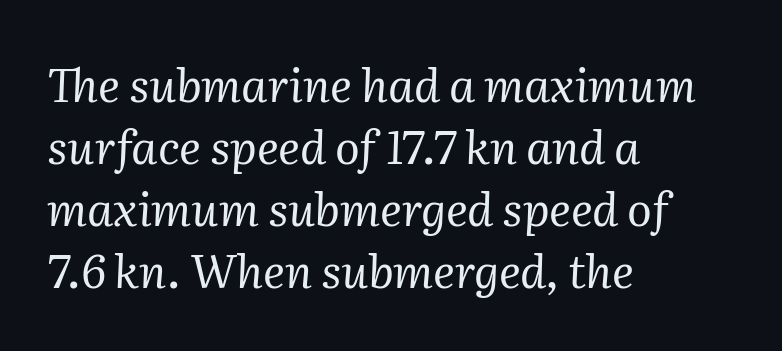
{"serif": "yes", "italic": "yes", "lean": "right", "slant_degrees": 2, "bold": "no", "weight": "regular", "width": "normal", "stroke_contrast": "medium", "x_height": "medium", "monospaced": "no", "underline": "no", "align": "left", "line_spacing": "normal", "line_spacing_ratio": 1.35, "letter_spacing": "normal", "letter_spacing_em": 0.0, "glyph_px": 46}
